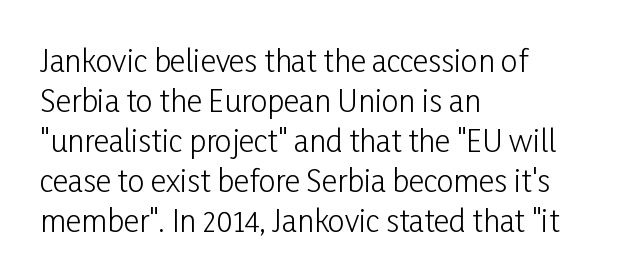
Q: Is the text bold? A: No.
Q: Is the text italic (slanted)? A: No, it is upright.
Q: Is the typeface a serif or a sans-serif typeface? A: Sans-serif.
Q: Is the text underlined? A: No.
Q: How is the paragraph aligned? A: Left-aligned.
Q: Is the spacing between letters normal or unusually wide? A: Normal.
Q: Is the spacing between lines tight, normal or loose? A: Normal.
Q: Width (condensed, normal, or wide)? A: Condensed.
Q: Stroke contrast? A: Low.
Q: x-height? A: Medium.
Q: Monospaced? A: No.
